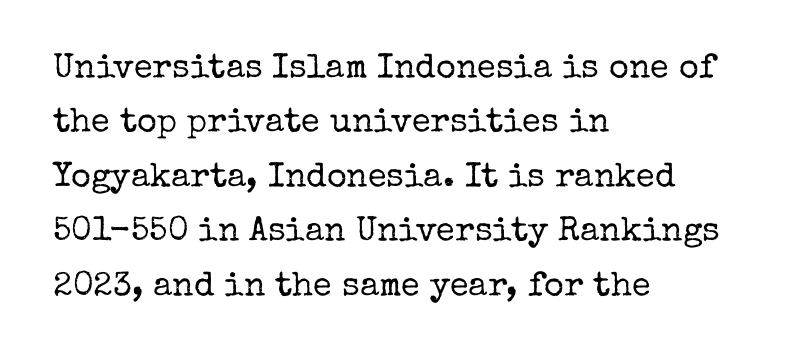
Q: Is the text bold? A: No.
Q: Is the text italic (slanted)? A: No, it is upright.
Q: Is the typeface a serif or a sans-serif typeface? A: Serif.
Q: Is the text underlined? A: No.
Q: How is the paragraph aligned? A: Left-aligned.
Q: Is the spacing between letters normal or unusually wide? A: Normal.
Q: Is the spacing between lines tight, normal or loose? A: Normal.
Q: Width (condensed, normal, or wide)? A: Normal.
Q: Stroke contrast? A: Low.
Q: x-height? A: Medium.
Q: Monospaced? A: No.
